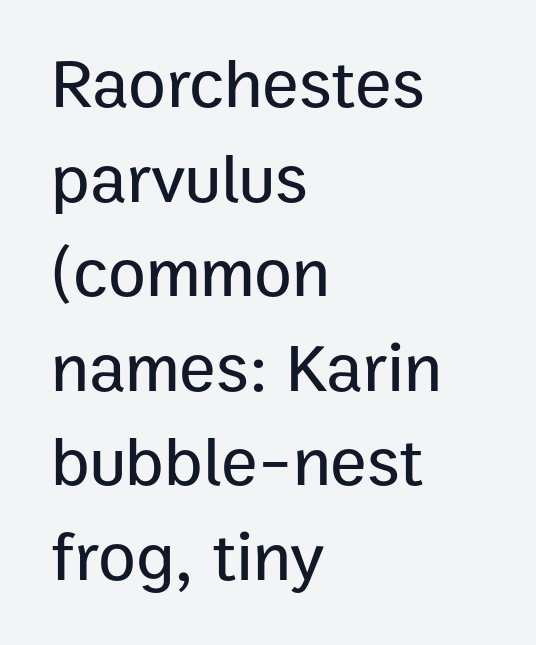
The image shows 69 px sans-serif type, upright; set left-aligned, normal line spacing (1.37x), normal letter spacing, not underlined; low stroke contrast and a medium x-height.
